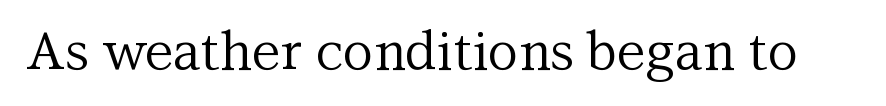
{"serif": "yes", "italic": "no", "bold": "no", "weight": "regular", "width": "normal", "stroke_contrast": "medium", "x_height": "medium", "monospaced": "no", "underline": "no", "letter_spacing": "normal", "letter_spacing_em": 0.0, "glyph_px": 53}
